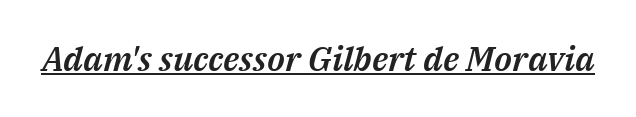
The image shows 34 px text type, italic (leaning right); set normal letter spacing, underlined; medium stroke contrast and a medium x-height.
